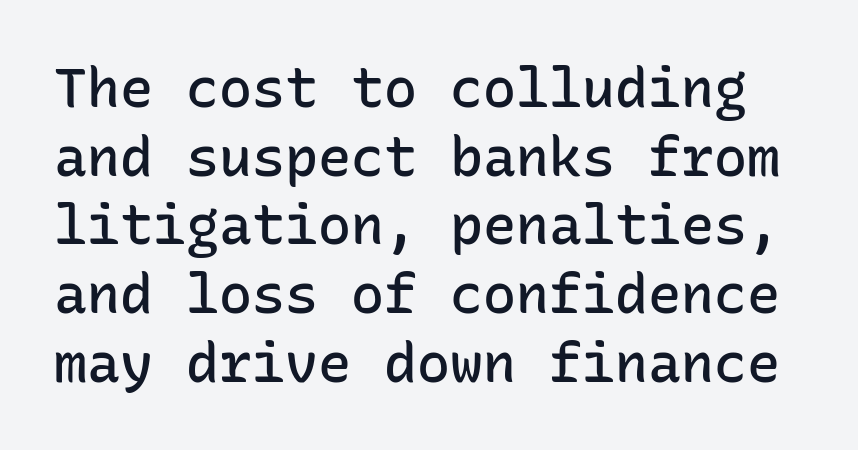
Q: Is the text bold? A: Semi-bold.
Q: Is the text italic (slanted)? A: No, it is upright.
Q: Is the typeface a serif or a sans-serif typeface? A: Sans-serif.
Q: Is the text underlined? A: No.
Q: Is the spacing between letters normal or unusually wide? A: Normal.
Q: Is the spacing between lines tight, normal or loose? A: Normal.
Q: Width (condensed, normal, or wide)? A: Normal.
Q: Stroke contrast? A: Low.
Q: x-height? A: Medium.
Q: Monospaced? A: Yes.
